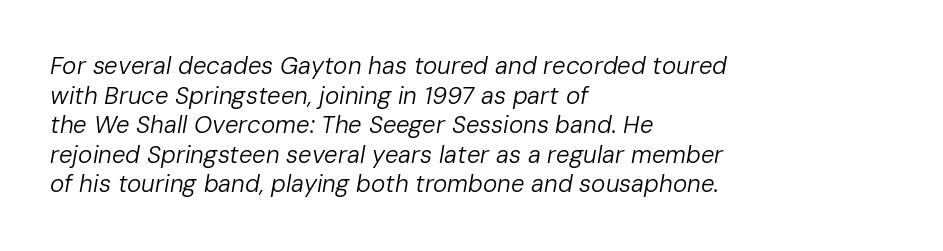
Q: Is the text bold? A: No.
Q: Is the text italic (slanted)? A: Yes, it leans right by about 10 degrees.
Q: Is the text underlined? A: No.
Q: How is the paragraph aligned? A: Left-aligned.
Q: Is the spacing between letters normal or unusually wide? A: Normal.
